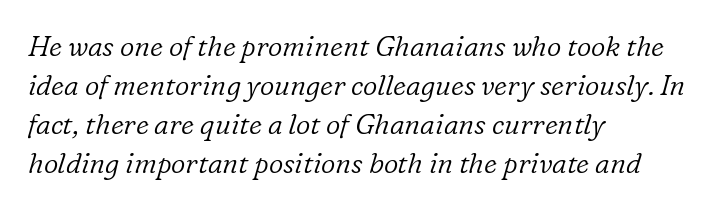
Q: Is the text bold? A: No.
Q: Is the text italic (slanted)? A: Yes, it leans right by about 16 degrees.
Q: Is the typeface a serif or a sans-serif typeface? A: Serif.
Q: Is the text underlined? A: No.
Q: How is the paragraph aligned? A: Left-aligned.
Q: Is the spacing between letters normal or unusually wide? A: Normal.
Q: Is the spacing between lines tight, normal or loose? A: Normal.
Q: Width (condensed, normal, or wide)? A: Normal.
Q: Stroke contrast? A: Low.
Q: x-height? A: Medium.
Q: Monospaced? A: No.
